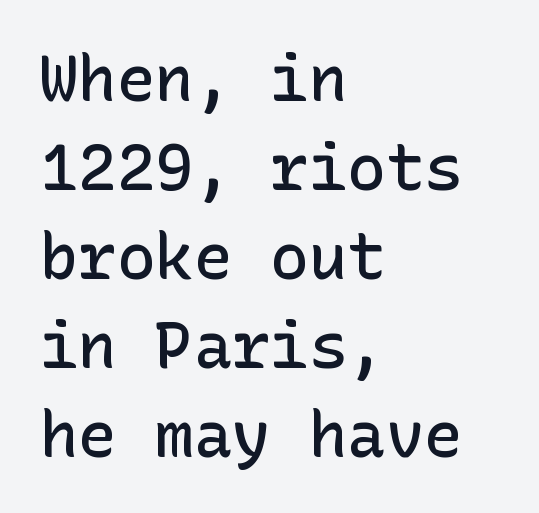
These lines keep a tight, regular rhythm from letter to letter. Vertical strokes here are truly vertical. Bold? Not quite — semibold, heavier than regular but stopping short. Does the type have serifs? No, each stem ends abruptly. Quick note: interline space is typical.
